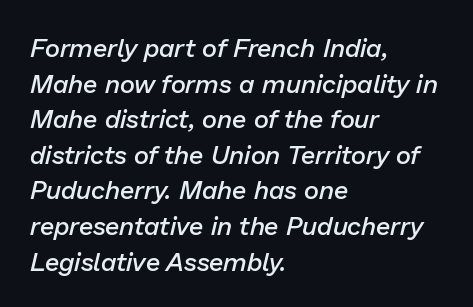
The image shows 26 px text type, italic (leaning right); set left-aligned, normal line spacing (1.37x), normal letter spacing, not underlined.
